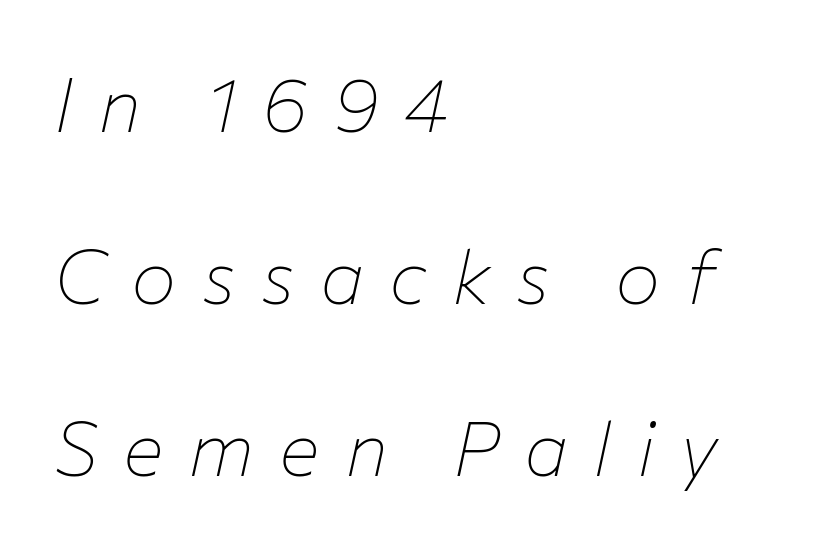
The image shows 76 px thin type, italic (leaning right); set left-aligned, loose line spacing (2.26x), unusually wide letter spacing (+0.33 em), not underlined; low stroke contrast and a medium x-height.
